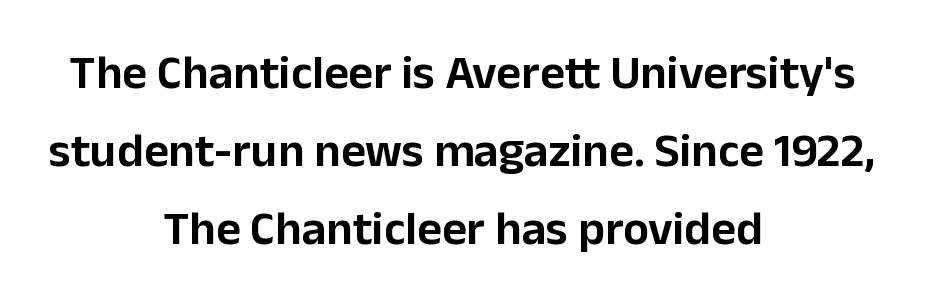
{"serif": "no", "italic": "no", "width": "normal", "stroke_contrast": "low", "x_height": "medium", "monospaced": "no", "underline": "no", "align": "center", "line_spacing": "normal", "line_spacing_ratio": 1.62, "letter_spacing": "normal", "letter_spacing_em": 0.0, "glyph_px": 48}
